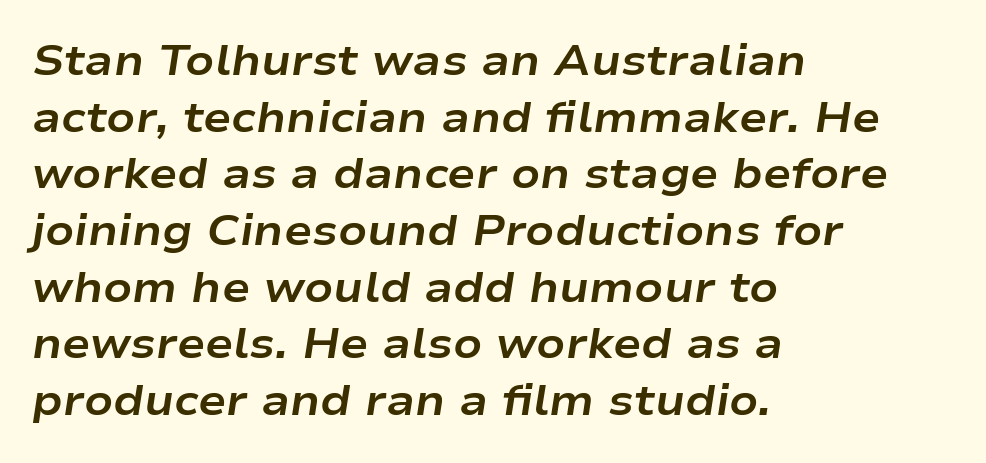
Q: Is the text bold? A: Yes.
Q: Is the text italic (slanted)? A: Yes, it leans right by about 9 degrees.
Q: Is the text underlined? A: No.
Q: How is the paragraph aligned? A: Left-aligned.
Q: Is the spacing between letters normal or unusually wide? A: Normal.
Q: Is the spacing between lines tight, normal or loose? A: Normal.
Q: Width (condensed, normal, or wide)? A: Wide.
Q: Stroke contrast? A: Low.
Q: x-height? A: Medium.
Q: Monospaced? A: No.
